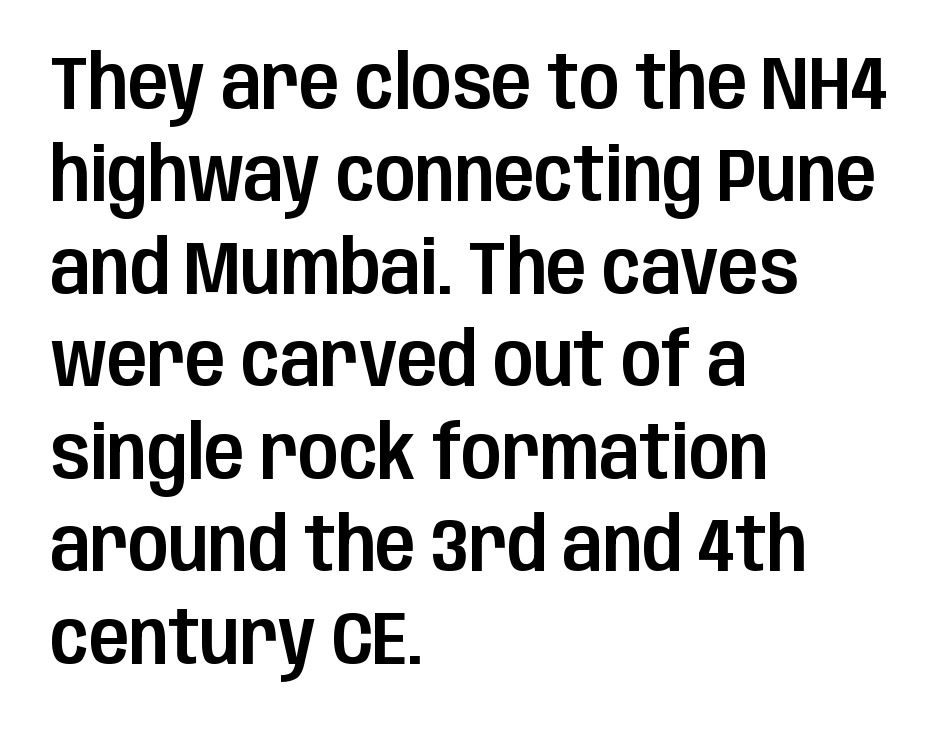
The image shows 74 px condensed sans-serif type, upright; set left-aligned, normal line spacing (1.25x), normal letter spacing, not underlined; low stroke contrast and a large x-height.
